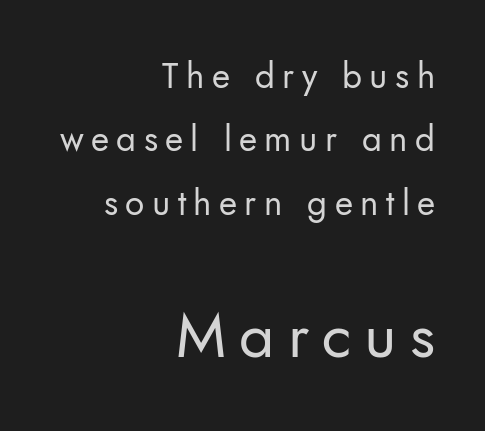
{"serif": "no", "italic": "no", "bold": "no", "weight": "regular", "width": "normal", "stroke_contrast": "low", "x_height": "small", "monospaced": "no", "underline": "no", "align": "right", "line_spacing_ratio": 1.81, "letter_spacing": "wide", "letter_spacing_em": 0.21, "larger_block": "second", "size_ratio": 1.77, "glyph_px": 62}
